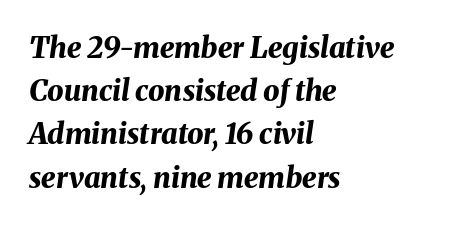
The text block is weighted toward the left margin, trailing off unevenly rightward. The space beneath each line is pristine and unruled. Successive baselines arrive at the customary interval. Between one letter and the next there's only the usual sliver of space. Each letter keeps its own natural width here, so spacing adapts to shape. If you drew a line through each stem, it would be angled.
